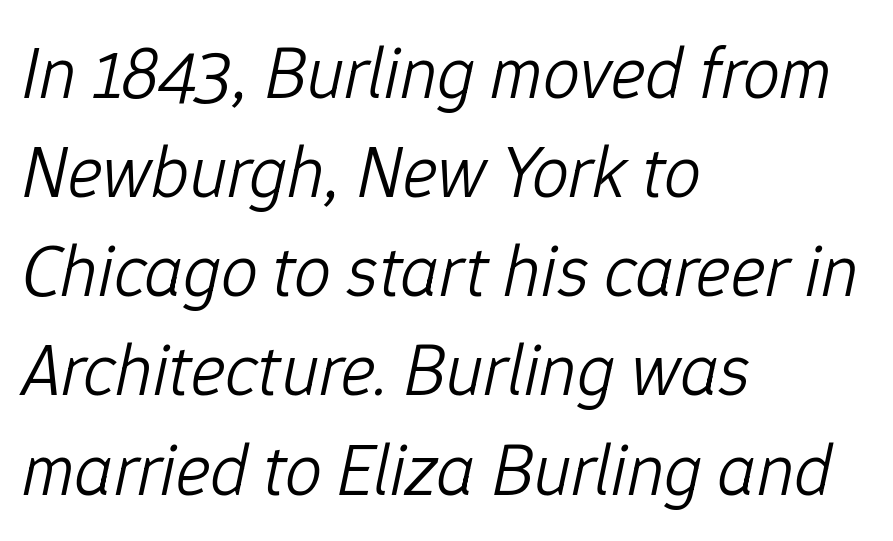
A typesetter would call this proportional, since set widths differ per character. Inter-character spacing is left at the font's built-in metrics. Short and long lines alike share a common starting point at left. Clear beneath every line of the passage.
